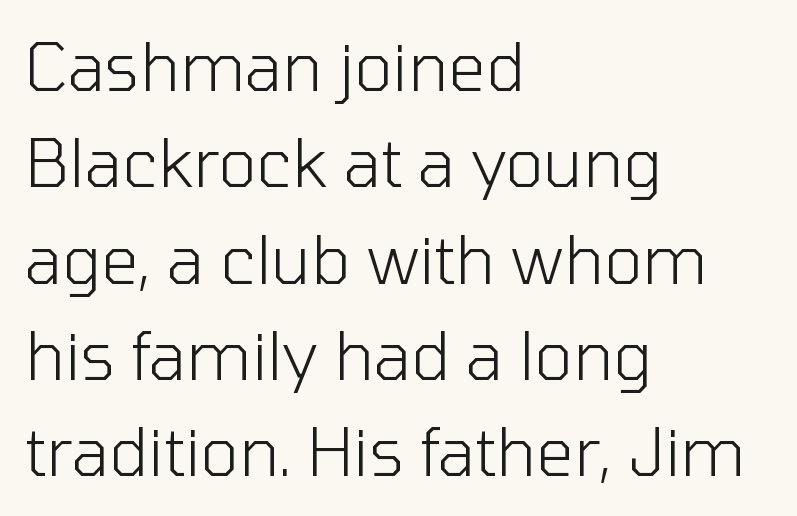
The image shows 66 px light sans-serif type, upright; set left-aligned, normal line spacing (1.46x), normal letter spacing, not underlined; low stroke contrast and a medium x-height.
